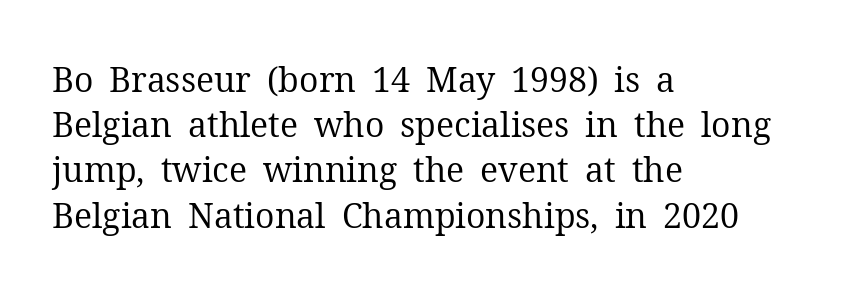
Q: Is the text bold? A: No.
Q: Is the text italic (slanted)? A: No, it is upright.
Q: Is the typeface a serif or a sans-serif typeface? A: Serif.
Q: Is the text underlined? A: No.
Q: How is the paragraph aligned? A: Left-aligned.
Q: Is the spacing between letters normal or unusually wide? A: Normal.
Q: Is the spacing between lines tight, normal or loose? A: Normal.
Q: Width (condensed, normal, or wide)? A: Normal.
Q: Stroke contrast? A: Medium.
Q: x-height? A: Medium.
Q: Monospaced? A: No.
